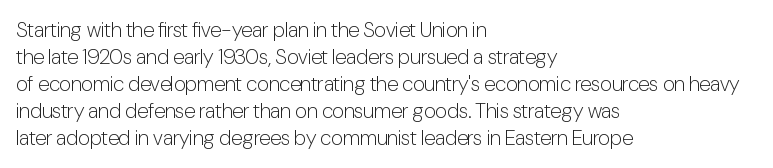
Q: Is the text bold? A: No.
Q: Is the text italic (slanted)? A: No, it is upright.
Q: Is the text underlined? A: No.
Q: How is the paragraph aligned? A: Left-aligned.
Q: Is the spacing between letters normal or unusually wide? A: Normal.
Q: Is the spacing between lines tight, normal or loose? A: Normal.
